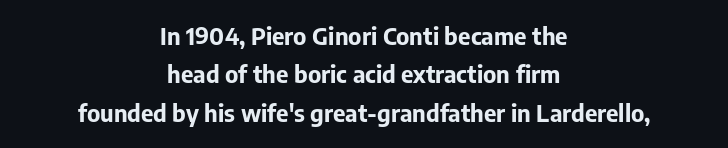
In terms of posture, this sample is upright. Typesetter's note: full bold, strokes at maximum text heaviness. Regarding leading, the lines here are spaced in the standard way. The letters sit at their default tracking, neither squeezed nor spread.
